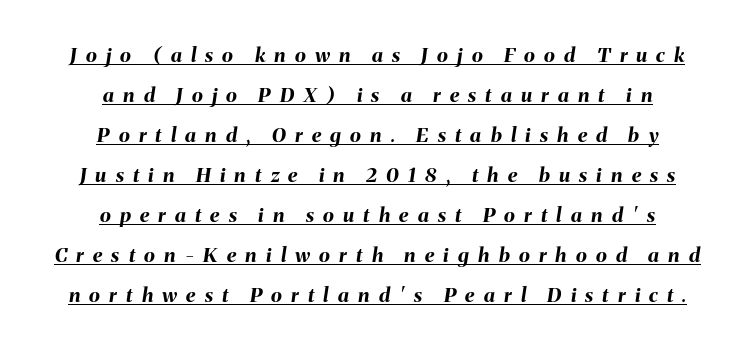
The image shows 20 px bold type, italic (leaning right); set centered, loose line spacing (2.0x), unusually wide letter spacing (+0.46 em), underlined.
